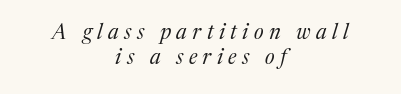
The image shows 21 px text type, italic (leaning right); set centered, line spacing 1.2x, unusually wide letter spacing (+0.26 em), not underlined.
